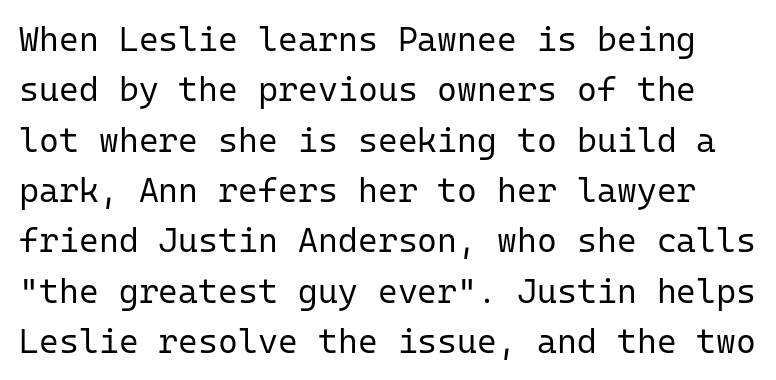
Q: Is the text bold? A: No.
Q: Is the text italic (slanted)? A: No, it is upright.
Q: Is the typeface a serif or a sans-serif typeface? A: Sans-serif.
Q: Is the text underlined? A: No.
Q: Is the spacing between letters normal or unusually wide? A: Normal.
Q: Is the spacing between lines tight, normal or loose? A: Normal.
Q: Width (condensed, normal, or wide)? A: Normal.
Q: Stroke contrast? A: Low.
Q: x-height? A: Medium.
Q: Monospaced? A: Yes.
